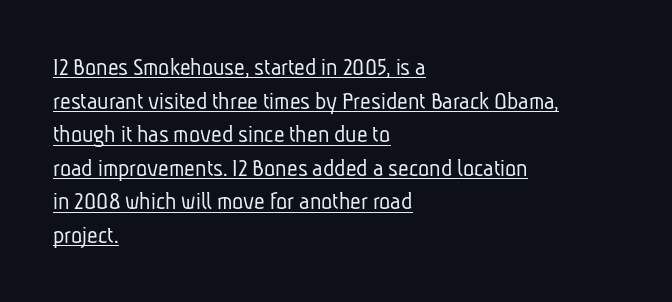
{"bold": "no", "underline": "yes", "align": "left", "line_spacing": "normal", "line_spacing_ratio": 1.29, "letter_spacing": "normal", "letter_spacing_em": 0.0, "glyph_px": 26}
